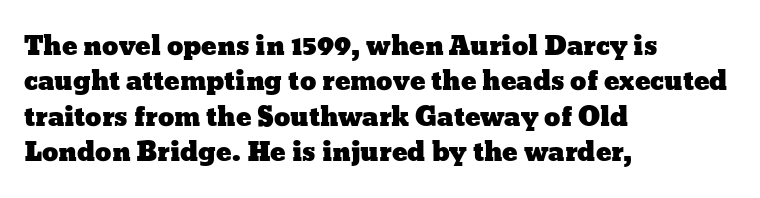
Q: Is the text italic (slanted)? A: No, it is upright.
Q: Is the text underlined? A: No.
Q: How is the paragraph aligned? A: Left-aligned.
Q: Is the spacing between letters normal or unusually wide? A: Normal.
Q: Is the spacing between lines tight, normal or loose? A: Normal.
